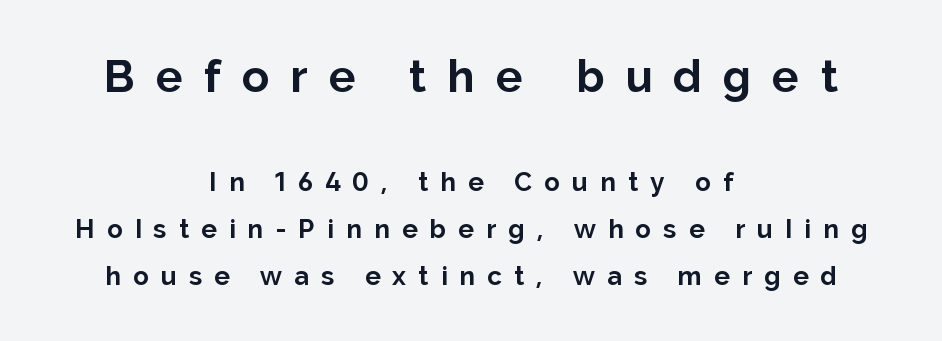
Q: Is the text bold? A: Yes.
Q: Is the text italic (slanted)? A: No, it is upright.
Q: Is the typeface a serif or a sans-serif typeface? A: Sans-serif.
Q: Is the text underlined? A: No.
Q: How is the paragraph aligned? A: Centered.
Q: Is the spacing between letters normal or unusually wide? A: Unusually wide.
Q: Which block of text is set in a larger size, the first (top) or the second (bottom)? A: The first (top) one.
Q: Width (condensed, normal, or wide)? A: Normal.
Q: Stroke contrast? A: Low.
Q: x-height? A: Medium.
Q: Monospaced? A: No.
